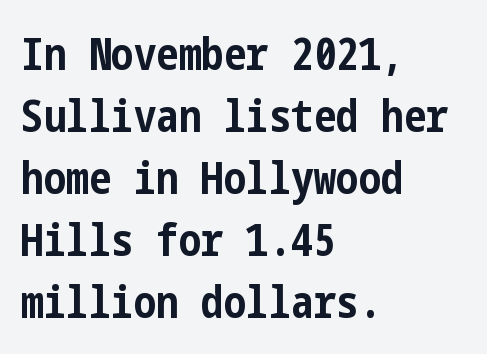
{"serif": "no", "italic": "no", "bold": "yes", "weight": "bold", "width": "condensed", "stroke_contrast": "low", "x_height": "medium", "underline": "no", "align": "left", "line_spacing": "normal", "line_spacing_ratio": 1.38, "letter_spacing": "normal", "letter_spacing_em": 0.0, "glyph_px": 45}
